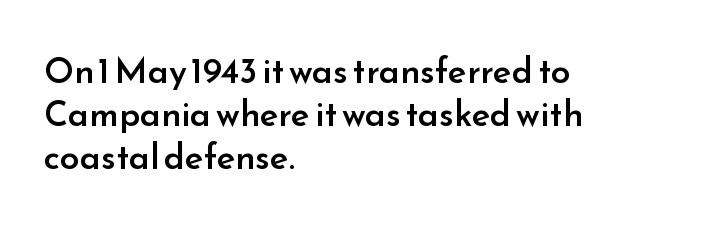
Q: Is the text bold? A: Semi-bold.
Q: Is the text italic (slanted)? A: No, it is upright.
Q: Is the typeface a serif or a sans-serif typeface? A: Sans-serif.
Q: Is the text underlined? A: No.
Q: How is the paragraph aligned? A: Left-aligned.
Q: Is the spacing between letters normal or unusually wide? A: Normal.
Q: Width (condensed, normal, or wide)? A: Normal.
Q: Stroke contrast? A: Low.
Q: x-height? A: Small.
Q: Monospaced? A: No.
